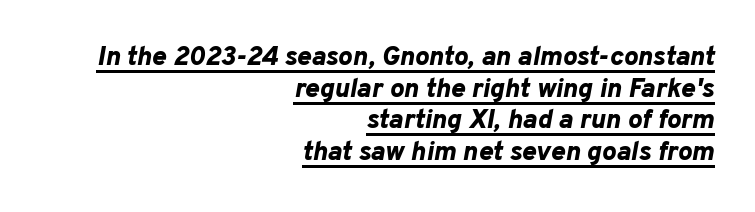
Q: Is the text bold? A: Yes.
Q: Is the text italic (slanted)? A: Yes, it leans right by about 10 degrees.
Q: Is the text underlined? A: Yes.
Q: How is the paragraph aligned? A: Right-aligned.
Q: Is the spacing between letters normal or unusually wide? A: Normal.
